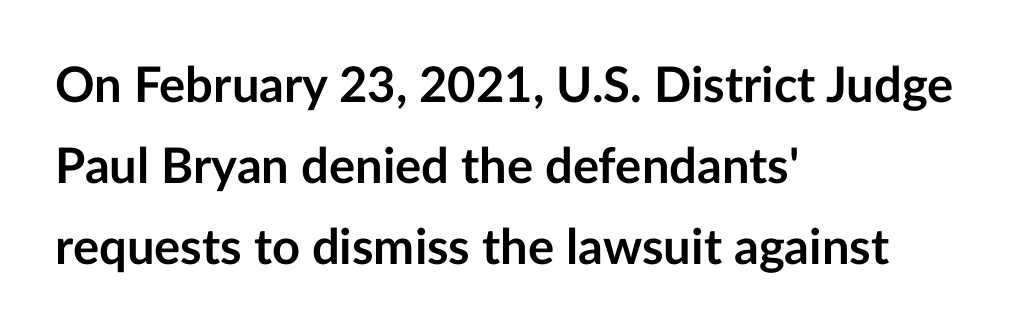
Heft: maximum for text — a bold. Think of a printed novel: that variable character pitch is what you see here. This block has exactly the height ordinary leading produces. The area under the type is left untouched. The lettering holds an erect, upright posture throughout.
